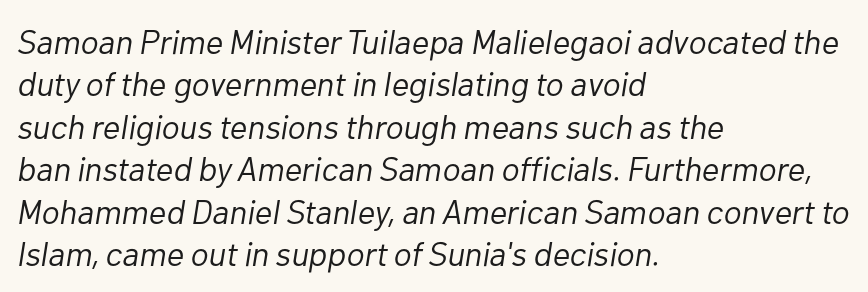
The image shows 34 px light type, italic (leaning right); set left-aligned, normal line spacing (1.25x), normal letter spacing, not underlined; low stroke contrast and a medium x-height.
